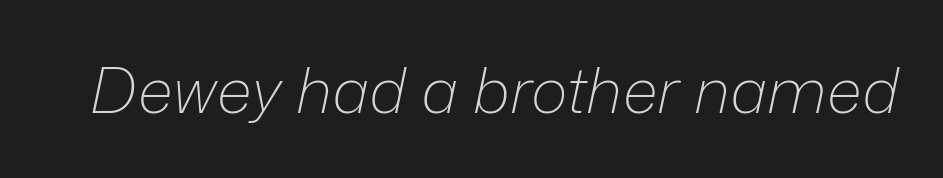
The image shows 63 px light type, italic (leaning right); set normal letter spacing, not underlined; low stroke contrast and a medium x-height.
